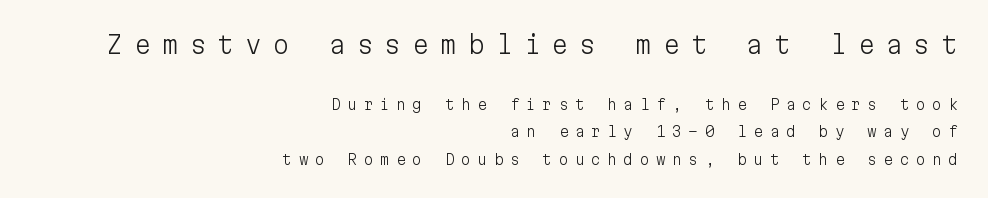
The image shows 24 px text type, upright; set right-aligned, loose line spacing (1.95x), unusually wide letter spacing (+0.46 em), not underlined; the first (top) block is 1.71x larger.
